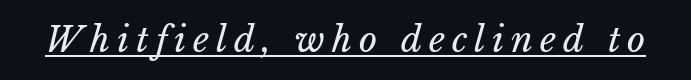
The image shows 35 px regular-weight type, italic (leaning right); set unusually wide letter spacing (+0.2 em), underlined; low stroke contrast and a medium x-height.
